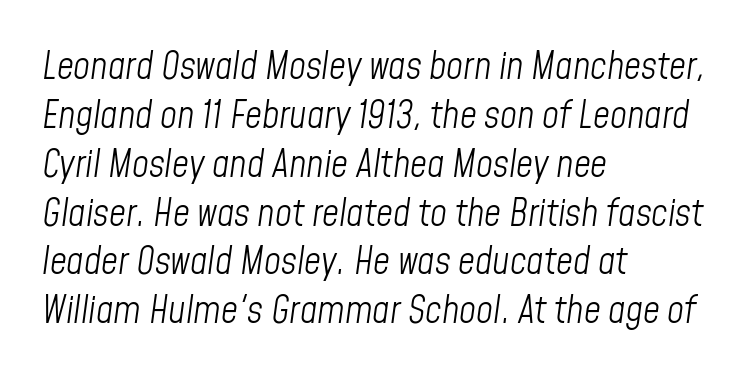
Q: Is the text bold? A: No.
Q: Is the text italic (slanted)? A: Yes, it leans right by about 8 degrees.
Q: Is the text underlined? A: No.
Q: How is the paragraph aligned? A: Left-aligned.
Q: Is the spacing between letters normal or unusually wide? A: Normal.
Q: Is the spacing between lines tight, normal or loose? A: Normal.
Q: Width (condensed, normal, or wide)? A: Condensed.
Q: Stroke contrast? A: Low.
Q: x-height? A: Medium.
Q: Monospaced? A: No.
